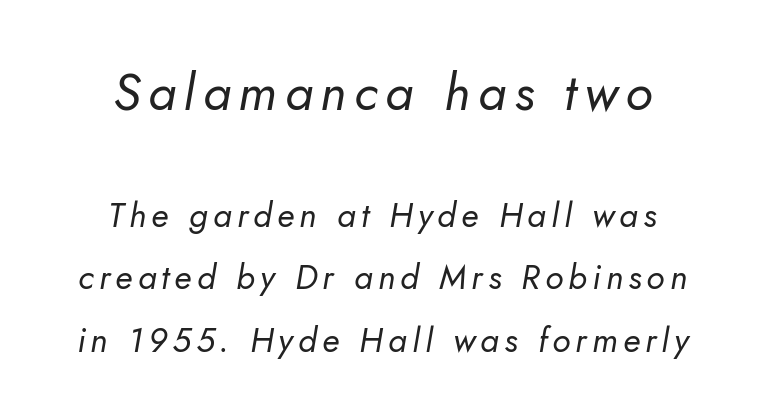
Q: Is the text bold? A: No.
Q: Is the typeface a serif or a sans-serif typeface? A: Sans-serif.
Q: Is the text underlined? A: No.
Q: How is the paragraph aligned? A: Centered.
Q: Which block of text is set in a larger size, the first (top) or the second (bottom)? A: The first (top) one.
Q: Width (condensed, normal, or wide)? A: Normal.
Q: Stroke contrast? A: Low.
Q: x-height? A: Small.
Q: Monospaced? A: No.
